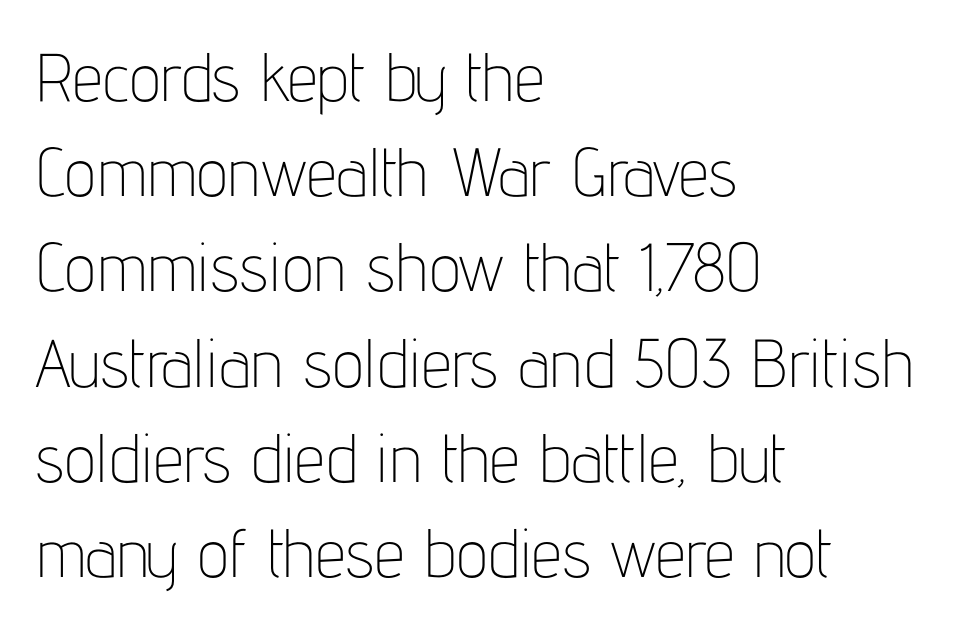
{"serif": "no", "italic": "no", "bold": "no", "weight": "thin", "width": "condensed", "stroke_contrast": "low", "x_height": "medium", "monospaced": "no", "underline": "no", "align": "left", "line_spacing": "normal", "line_spacing_ratio": 1.4, "letter_spacing": "normal", "letter_spacing_em": 0.0, "glyph_px": 68}
